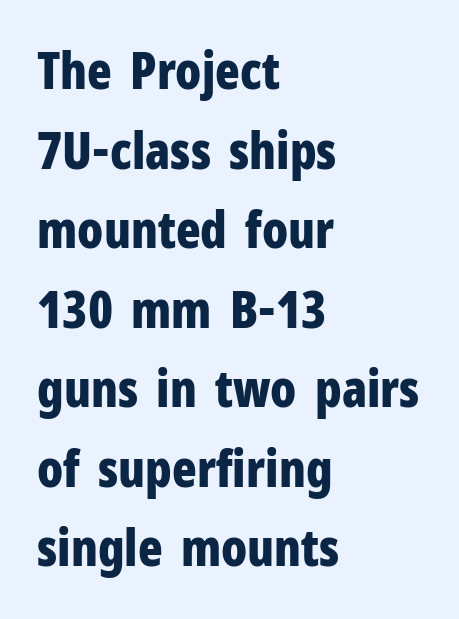
Here the designer chose a conventional face with non-uniform glyph widths. Look at the stroke-to-counter ratio: heavy, a bold. Type style note: lacks serifs. Students, observe: this is what conventionally led text looks like. Here the glyphs are tracked normally, forming tight word shapes. A student would call this left alignment; a typographer would say flush left, rag right.
